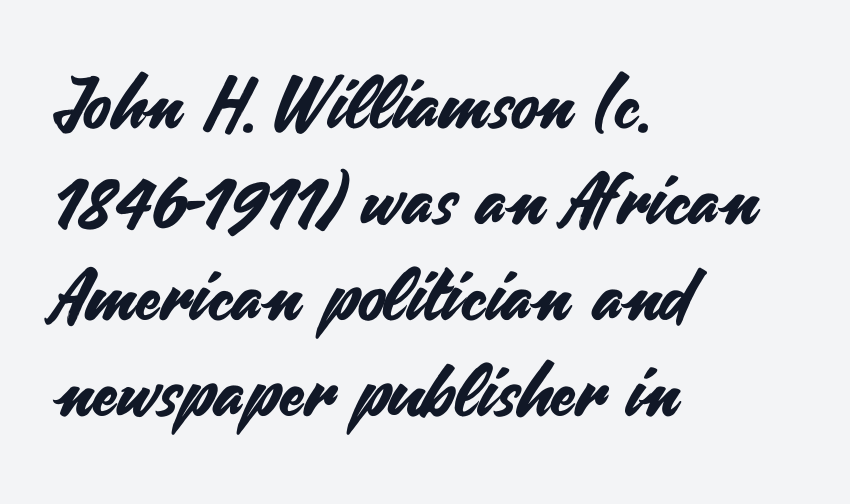
The image shows 71 px sans-serif type; set left-aligned, normal line spacing (1.35x), normal letter spacing, not underlined; medium stroke contrast and a small x-height.
